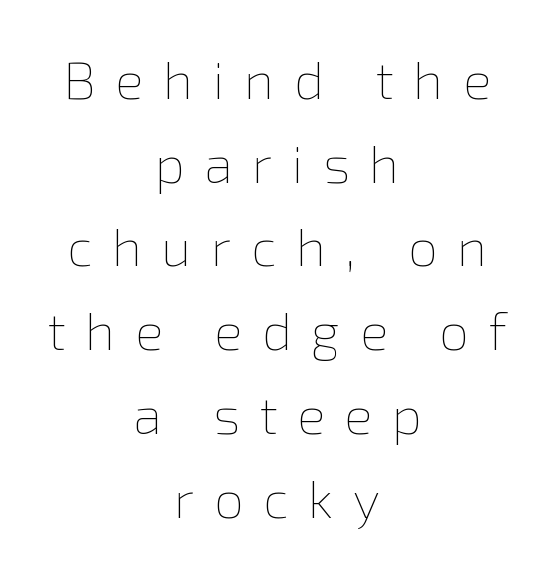
The image shows 53 px thin type, upright; set centered, normal line spacing (1.58x), unusually wide letter spacing (+0.37 em), not underlined; a medium x-height.
